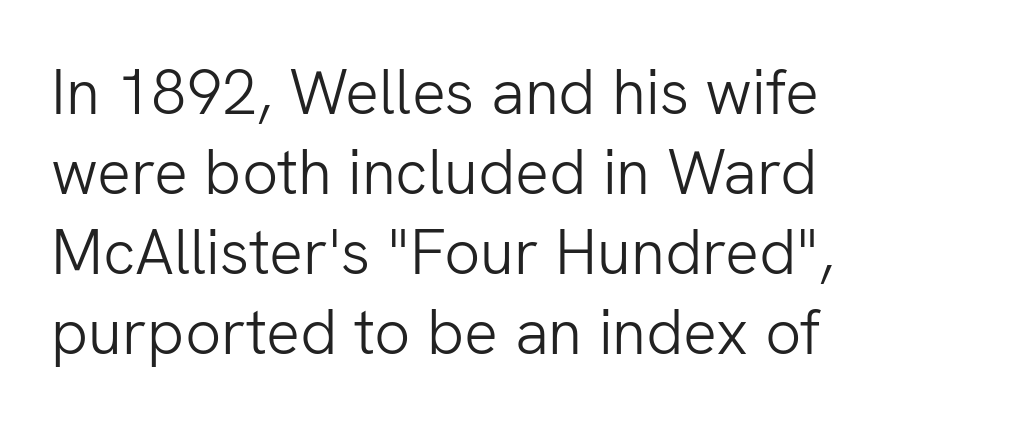
Q: Is the text bold? A: No.
Q: Is the text italic (slanted)? A: No, it is upright.
Q: Is the typeface a serif or a sans-serif typeface? A: Sans-serif.
Q: Is the text underlined? A: No.
Q: How is the paragraph aligned? A: Left-aligned.
Q: Is the spacing between letters normal or unusually wide? A: Normal.
Q: Is the spacing between lines tight, normal or loose? A: Normal.
Q: Width (condensed, normal, or wide)? A: Normal.
Q: Stroke contrast? A: Low.
Q: x-height? A: Medium.
Q: Monospaced? A: No.
